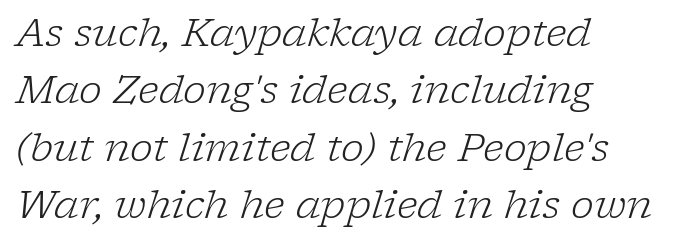
Q: Is the text bold? A: No.
Q: Is the text italic (slanted)? A: Yes, it leans right by about 17 degrees.
Q: Is the typeface a serif or a sans-serif typeface? A: Serif.
Q: Is the text underlined? A: No.
Q: How is the paragraph aligned? A: Left-aligned.
Q: Is the spacing between letters normal or unusually wide? A: Normal.
Q: Is the spacing between lines tight, normal or loose? A: Normal.
Q: Width (condensed, normal, or wide)? A: Normal.
Q: Stroke contrast? A: Low.
Q: x-height? A: Medium.
Q: Monospaced? A: No.
